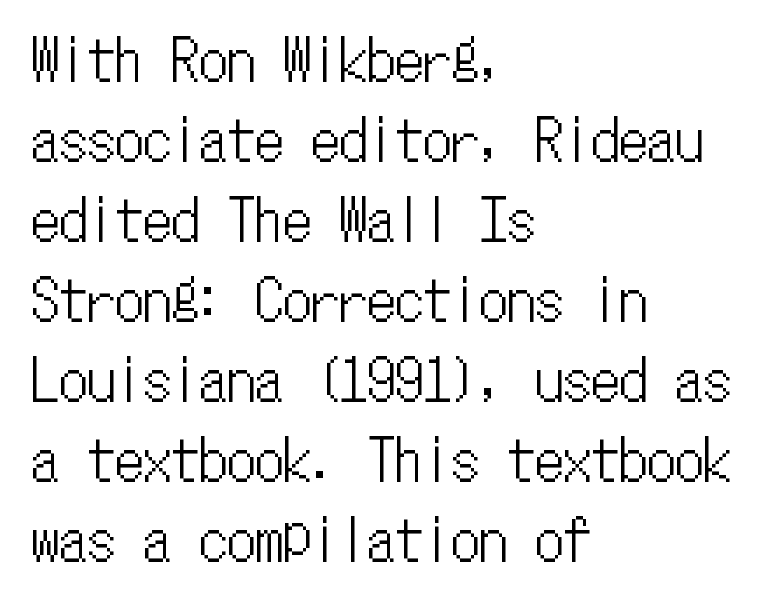
{"italic": "no", "width": "condensed", "stroke_contrast": "low", "x_height": "medium", "monospaced": "yes", "underline": "no", "align": "left", "line_spacing": "normal", "line_spacing_ratio": 1.43, "letter_spacing": "normal", "letter_spacing_em": 0.0, "glyph_px": 56}
